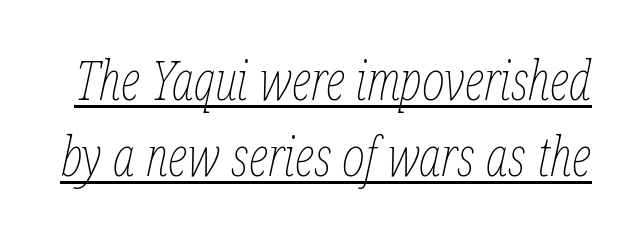
Q: Is the text bold? A: No.
Q: Is the text italic (slanted)? A: Yes, it leans right by about 12 degrees.
Q: Is the text underlined? A: Yes.
Q: Is the spacing between letters normal or unusually wide? A: Normal.
Q: Is the spacing between lines tight, normal or loose? A: Normal.
Q: Width (condensed, normal, or wide)? A: Condensed.
Q: Stroke contrast? A: Low.
Q: x-height? A: Medium.
Q: Monospaced? A: No.
